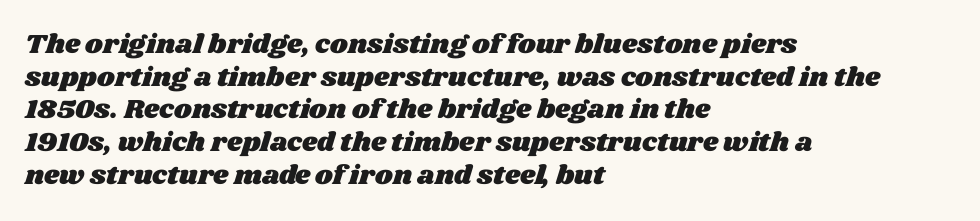
{"underline": "no", "align": "left", "line_spacing_ratio": 1.21, "letter_spacing": "normal", "letter_spacing_em": 0.0, "glyph_px": 27}
